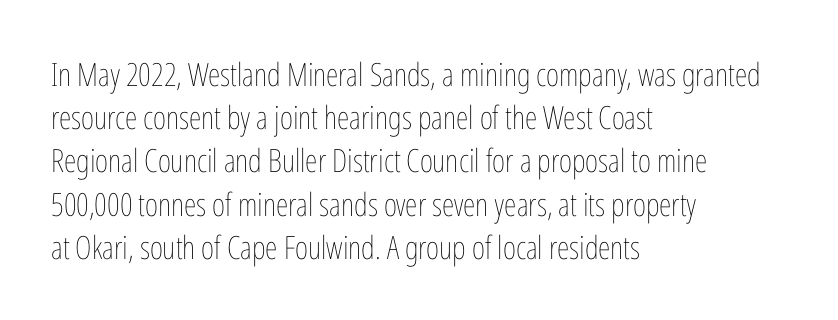
The image shows 32 px thin, condensed type, upright; set left-aligned, normal line spacing (1.35x), normal letter spacing, not underlined; low stroke contrast and a medium x-height.
